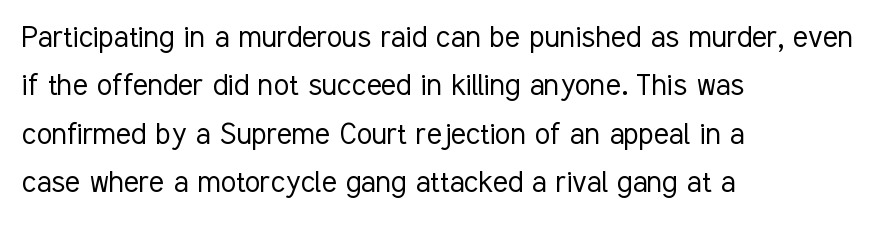
Visually the block forms a straight wall on the left and a jagged coastline on the right. These lines are composed in type without serifs. You could not count columns in this text — the font is proportionally spaced. The weight would be labelled regular, book, light, or lighter still.
